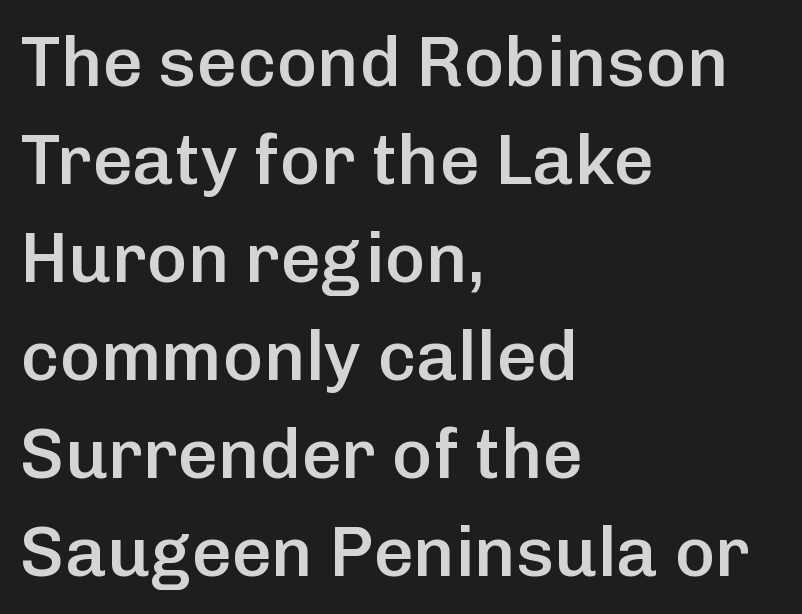
Character widths vary here, with narrow letters taking less room than wide ones. Descenders are the only things crossing below the line. Nothing unusual about the tracking: characters are spaced as the font intends. Posture: straight, roman, zero tilt. Check where the strokes stop: nothing finishes them off — pure sans. Horizontally, the lines are justified to the leading edge only.
